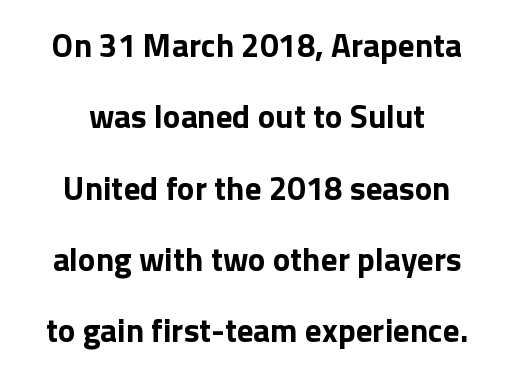
The image shows 33 px bold sans-serif type, upright; set centered, loose line spacing (2.16x), normal letter spacing, not underlined; a medium x-height.
